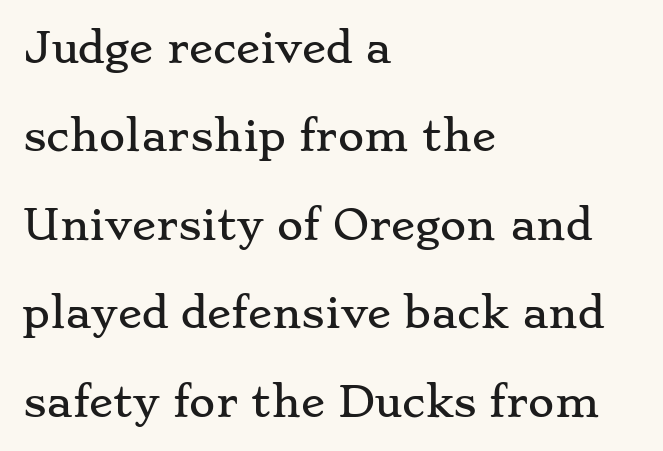
{"serif": "yes", "italic": "no", "width": "wide", "stroke_contrast": "low", "x_height": "small", "monospaced": "no", "underline": "no", "align": "left", "line_spacing": "loose", "line_spacing_ratio": 2.21, "letter_spacing": "normal", "letter_spacing_em": 0.0, "glyph_px": 40}
